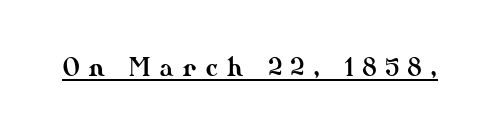
The image shows 24 px text type, upright; set unusually wide letter spacing (+0.4 em), underlined.
